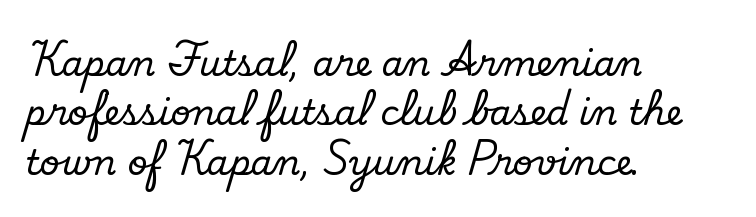
Q: Is the text italic (slanted)? A: Yes.
Q: Is the typeface a serif or a sans-serif typeface? A: Serif.
Q: Is the text underlined? A: No.
Q: How is the paragraph aligned? A: Left-aligned.
Q: Is the spacing between letters normal or unusually wide? A: Normal.
Q: Is the spacing between lines tight, normal or loose? A: Normal.
Q: Width (condensed, normal, or wide)? A: Normal.
Q: Stroke contrast? A: Low.
Q: x-height? A: Small.
Q: Monospaced? A: No.
